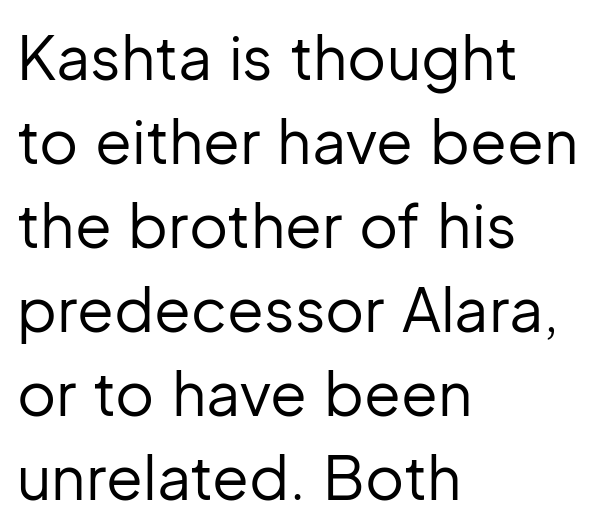
The image shows 60 px regular-weight sans-serif type, upright; set left-aligned, normal line spacing (1.4x), normal letter spacing, not underlined; low stroke contrast and a medium x-height.
